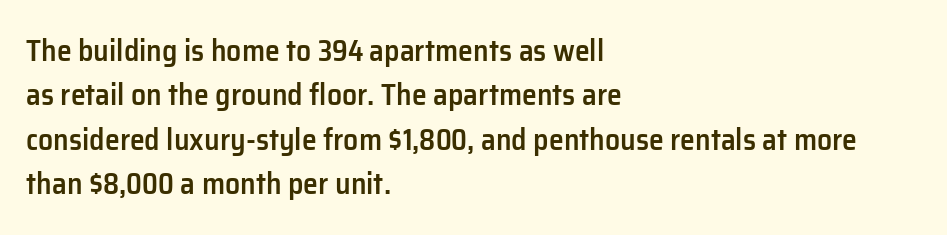
Where is the straight margin? On the left. Evenly set lines give the paragraph a standard silhouette. The font's upright variant was chosen for this text. Underlining? Definitely not there. I'd call this a sans setting — the letters go barefoot.
